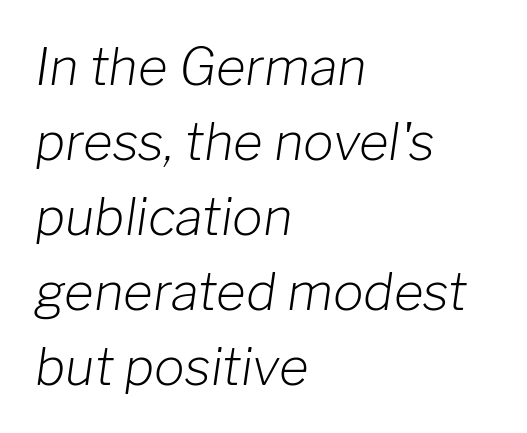
{"italic": "yes", "lean": "right", "slant_degrees": 8, "bold": "no", "weight": "light", "width": "normal", "stroke_contrast": "low", "x_height": "medium", "monospaced": "no", "underline": "no", "align": "left", "line_spacing": "normal", "line_spacing_ratio": 1.47, "letter_spacing": "normal", "letter_spacing_em": 0.0, "glyph_px": 51}
